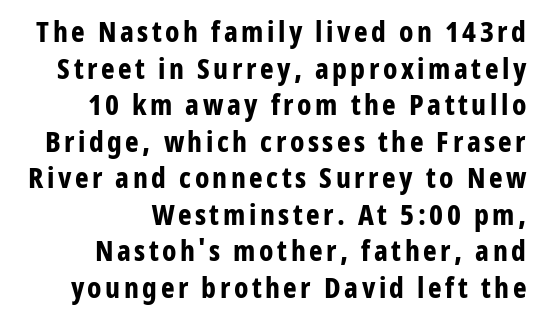
The image shows 29 px bold, condensed sans-serif type, upright; set right-aligned, normal line spacing (1.26x), not underlined; low stroke contrast and a medium x-height.
